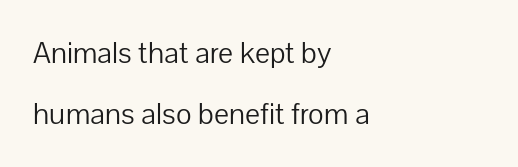
The image shows 30 px light sans-serif type, upright; set left-aligned, loose line spacing (2.04x), normal letter spacing, not underlined; low stroke contrast and a medium x-height.
